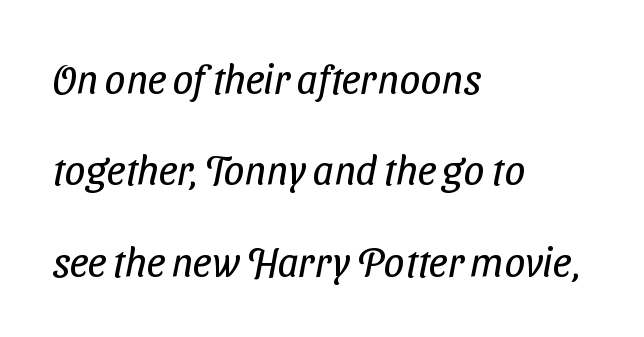
The paragraph has a hard left edge and a soft right edge. Unlike a traditional serif, this face leaves its strokes unadorned. Vertical stems look standard width or narrower in stroke. The string is rendered with underlining switched off. This sample has the flowing, uneven cadence of proportional lettering.
